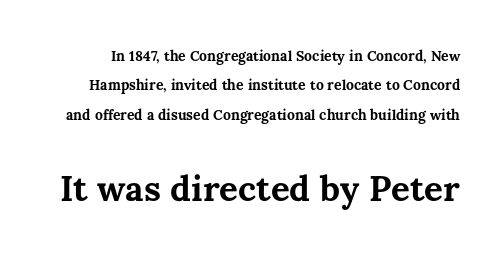
The rendering uses a bold face; every stroke is thick and dark. Two sizes are in play, and the larger belongs to the second block. The face used here is proportionally spaced, like ordinary book or web type. Honestly, there is no underline to notice here at all. Loosely led — the rows are spread out.
